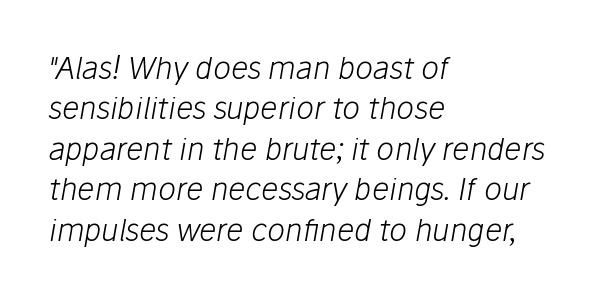
The image shows 30 px light type, italic (leaning right); set left-aligned, normal line spacing (1.35x), normal letter spacing, not underlined; low stroke contrast and a medium x-height.
